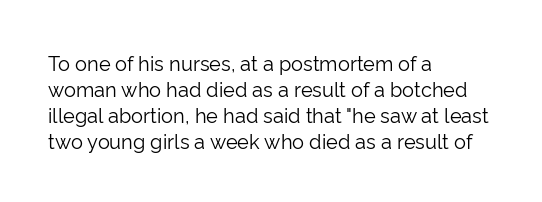
Where is the straight margin? On the left. This sample keeps an unexceptional amount of space between lines. The typesetting does not lean heavy: it is not bold. The gaps between neighbouring characters are ordinary and unremarkable. A clean baseline with only descenders dipping below it.
